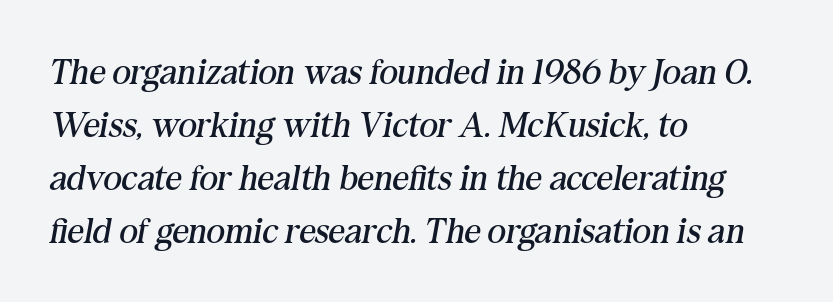
The image shows 36 px regular-weight serif type, italic (leaning right); set left-aligned, normal line spacing (1.47x), normal letter spacing, not underlined; medium stroke contrast and a medium x-height.
